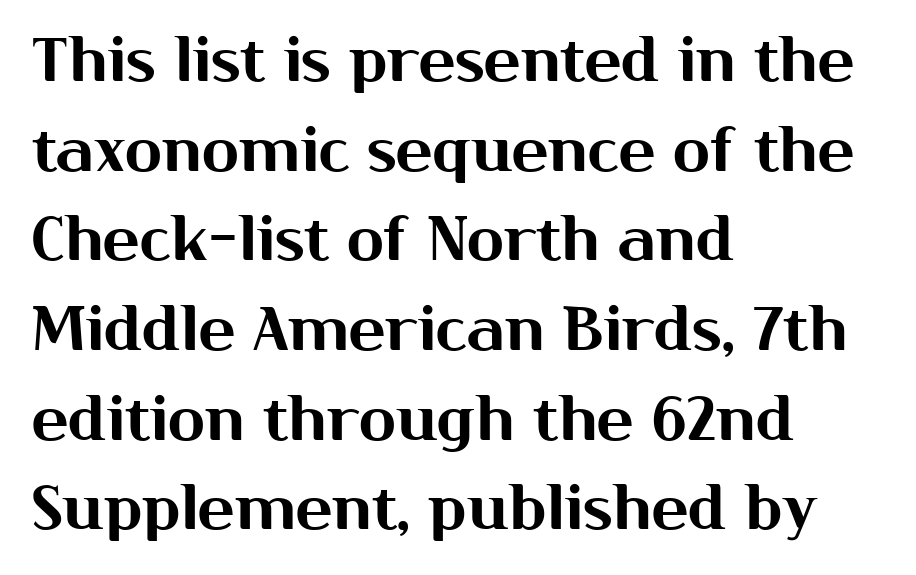
Q: Is the text italic (slanted)? A: No, it is upright.
Q: Is the typeface a serif or a sans-serif typeface? A: Sans-serif.
Q: Is the text underlined? A: No.
Q: How is the paragraph aligned? A: Left-aligned.
Q: Is the spacing between letters normal or unusually wide? A: Normal.
Q: Is the spacing between lines tight, normal or loose? A: Normal.
Q: Width (condensed, normal, or wide)? A: Normal.
Q: Stroke contrast? A: Medium.
Q: x-height? A: Medium.
Q: Monospaced? A: No.
